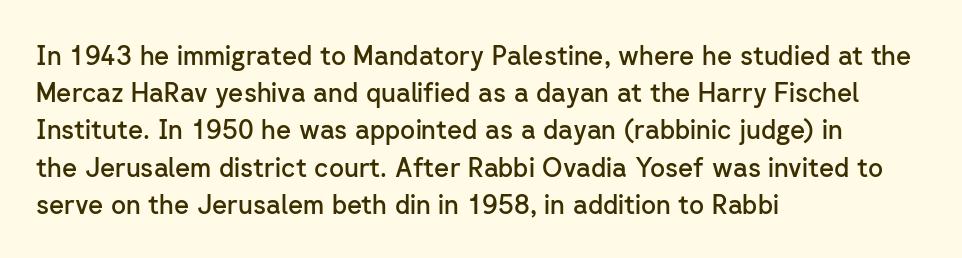
The strokes are fattened partway — semibold, not bold. The rendering uses a moderate line-height, typical for paragraphs. This sample uses plain, unmodified letter spacing. Any mark beneath the type? The region is blank.
